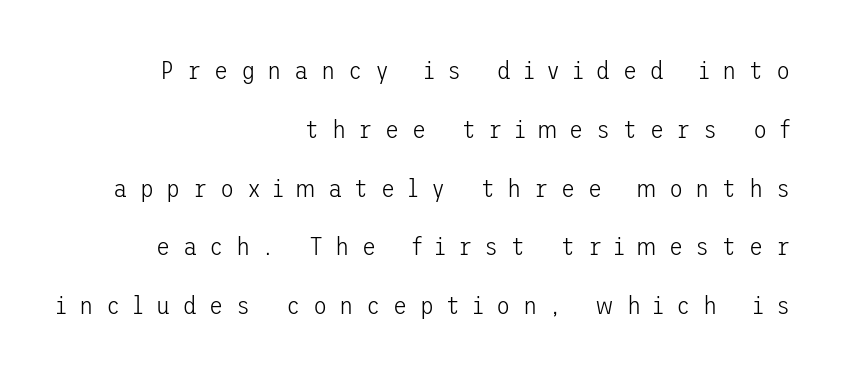
The image shows 26 px text type, upright; set right-aligned, loose line spacing (2.26x), unusually wide letter spacing (+0.48 em), not underlined.
